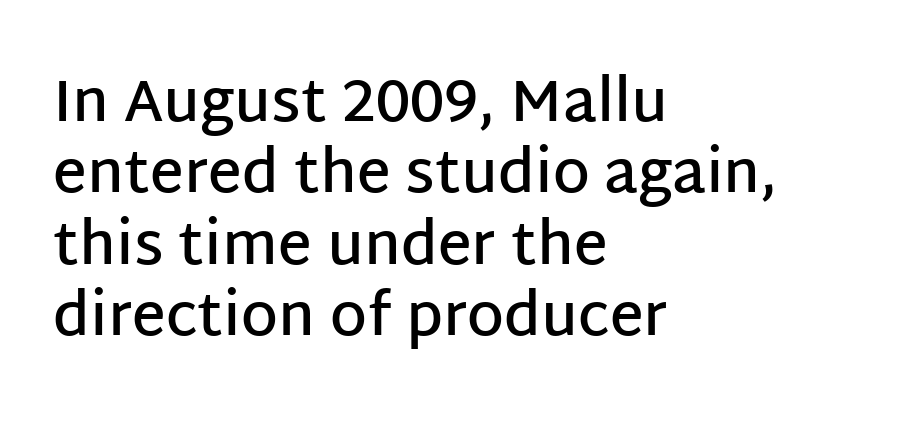
{"serif": "no", "italic": "no", "bold": "semi", "weight": "semibold", "width": "normal", "stroke_contrast": "low", "x_height": "large", "monospaced": "no", "underline": "no", "align": "left", "line_spacing_ratio": 1.21, "letter_spacing": "normal", "letter_spacing_em": 0.0, "glyph_px": 59}
